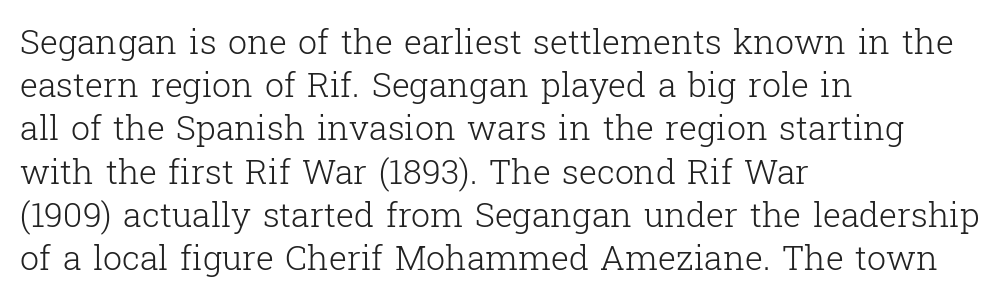
The image shows 34 px light serif type, upright; set left-aligned, normal line spacing (1.27x), normal letter spacing, not underlined; low stroke contrast and a medium x-height.
